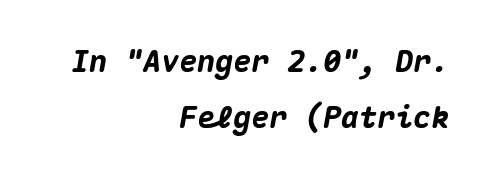
Q: Is the text bold? A: Yes.
Q: Is the text italic (slanted)? A: Yes, it leans right by about 10 degrees.
Q: Is the text underlined? A: No.
Q: How is the paragraph aligned? A: Right-aligned.
Q: Is the spacing between letters normal or unusually wide? A: Normal.
Q: Width (condensed, normal, or wide)? A: Normal.
Q: Stroke contrast? A: Medium.
Q: x-height? A: Medium.
Q: Monospaced? A: Yes.
